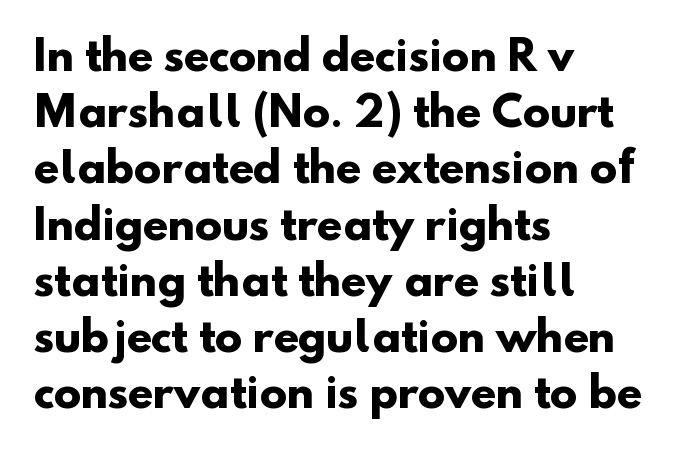
Each glyph is drawn with heavy, bold strokes. If you drew a ruler down the left edge, every line would touch it. The rows are spaced the way most documents space them. The passage shown is not underscored anywhere. The passage shown is typed in a proportional face where columns would drift.
